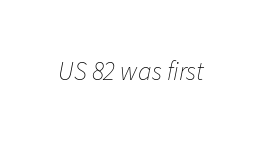
The image shows 26 px text type, italic (leaning right); set normal letter spacing, not underlined.
